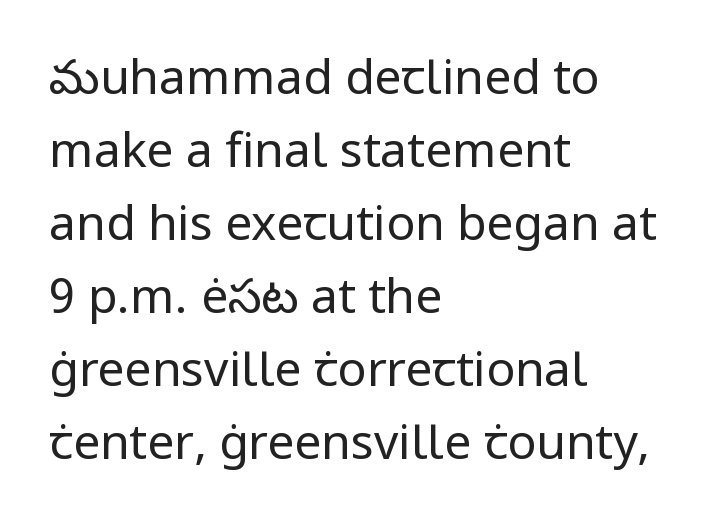
The image shows 48 px regular-weight sans-serif type, upright; set left-aligned, normal line spacing (1.52x), normal letter spacing, not underlined; low stroke contrast and a medium x-height.
